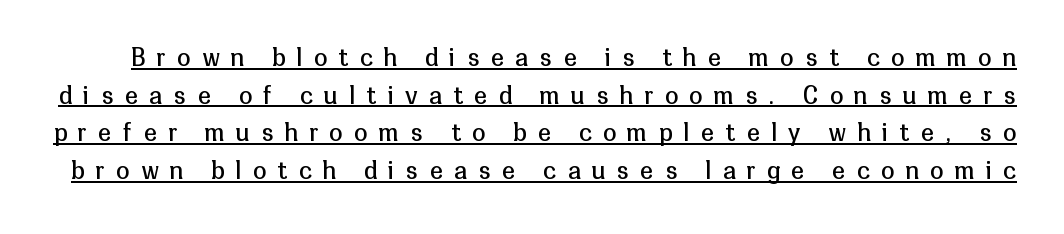
{"italic": "no", "bold": "no", "underline": "yes", "line_spacing": "normal", "line_spacing_ratio": 1.57, "letter_spacing": "wide", "letter_spacing_em": 0.48, "glyph_px": 24}
